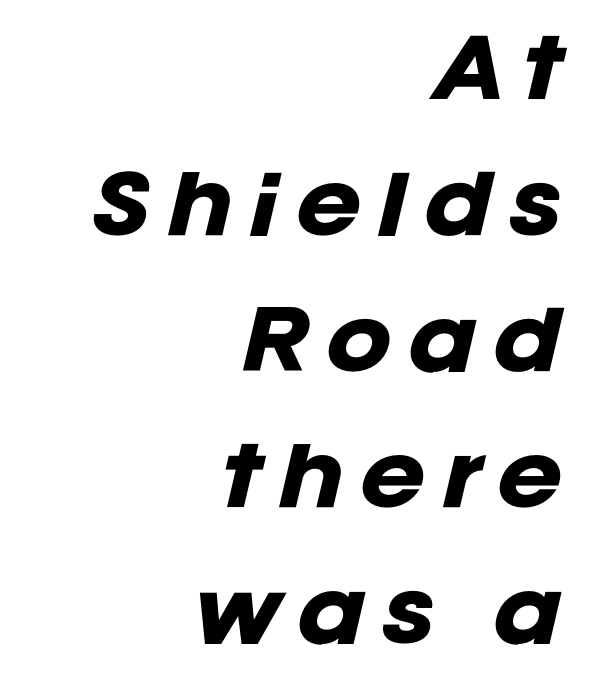
The image shows 79 px heavy type, italic (leaning right); set right-aligned, line spacing 1.72x, unusually wide letter spacing (+0.2 em), not underlined; low stroke contrast and a large x-height.
